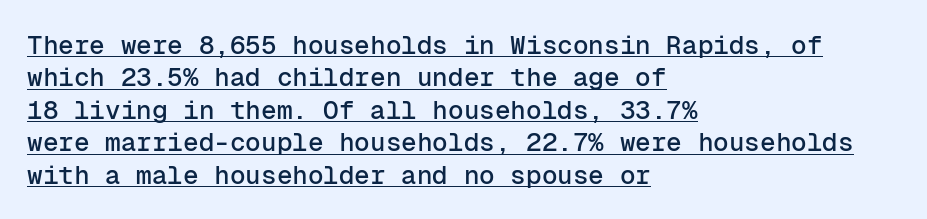
Has an underline been added? It has. Tracking value appears to be zero — textbook default spacing. Quick note: interline space is typical. The lines in this sample share a left origin and differ only in where they stop.
